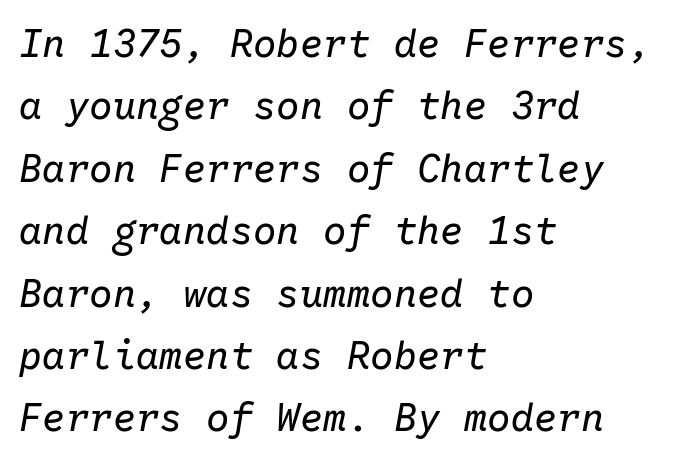
{"italic": "yes", "lean": "right", "slant_degrees": 10, "bold": "no", "weight": "regular", "width": "normal", "stroke_contrast": "low", "x_height": "medium", "monospaced": "yes", "underline": "no", "align": "left", "line_spacing": "normal", "line_spacing_ratio": 1.6, "letter_spacing": "normal", "letter_spacing_em": 0.0, "glyph_px": 39}
